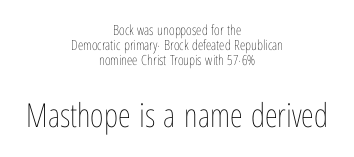
{"italic": "no", "bold": "no", "weight": "thin", "width": "condensed", "stroke_contrast": "low", "x_height": "medium", "monospaced": "no", "underline": "no", "align": "center", "line_spacing": "tight", "line_spacing_ratio": 1.06, "letter_spacing": "normal", "letter_spacing_em": 0.0, "larger_block": "second", "size_ratio": 2.36, "glyph_px": 33}
